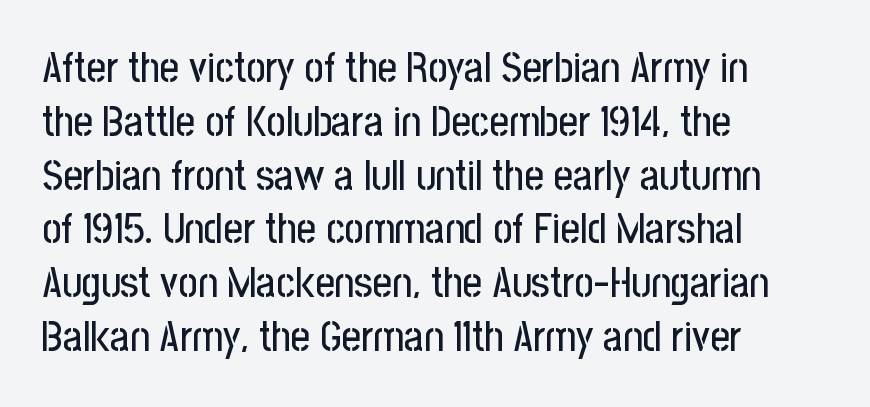
The image shows 42 px condensed sans-serif type, upright; set left-aligned, normal line spacing (1.28x), normal letter spacing, not underlined; low stroke contrast and a medium x-height.
